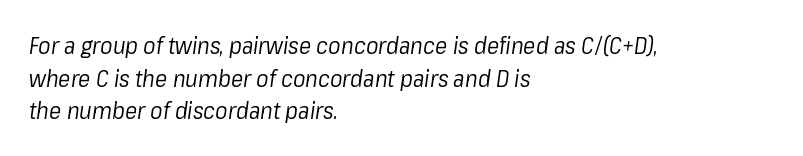
{"italic": "yes", "lean": "right", "slant_degrees": 8, "bold": "no", "underline": "no", "align": "left", "line_spacing": "normal", "line_spacing_ratio": 1.42, "letter_spacing": "normal", "letter_spacing_em": 0.0, "glyph_px": 23}
